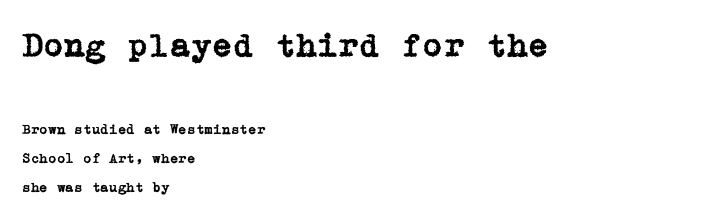
The image shows 34 px serif type, upright; set left-aligned, loose line spacing (2.06x), normal letter spacing, not underlined; the first (top) block is 2.43x larger; low stroke contrast and a medium x-height.
